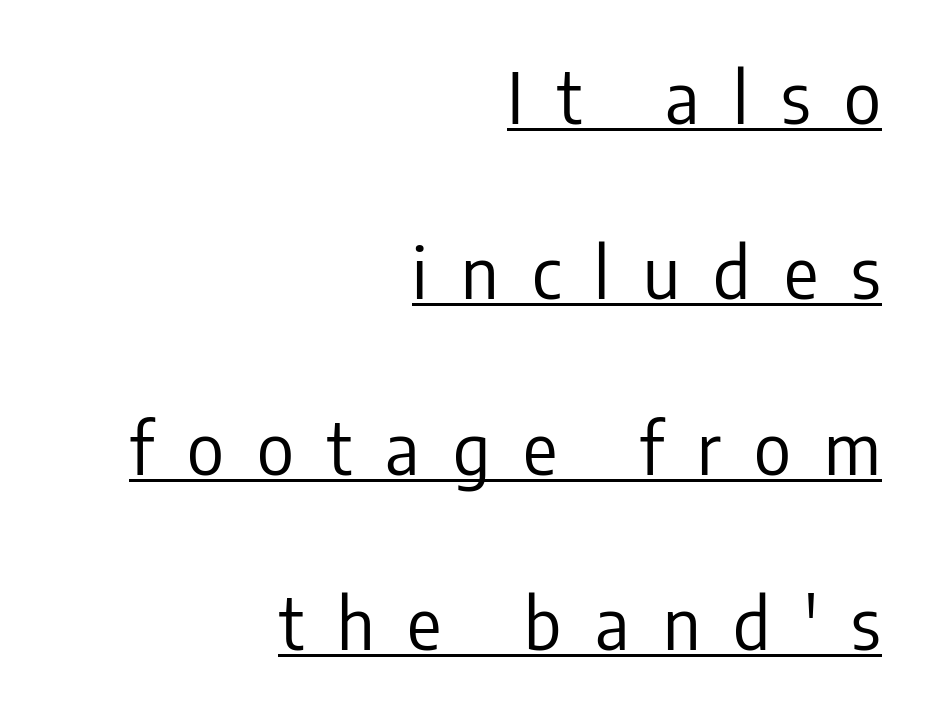
The typeface has the unassuming heft of standard copy or less. Does the copy run flush right? Yes — the right margin is perfectly even. Line spacing here is loose. Loose tracking; the words dissolve into strings of separated letters.
